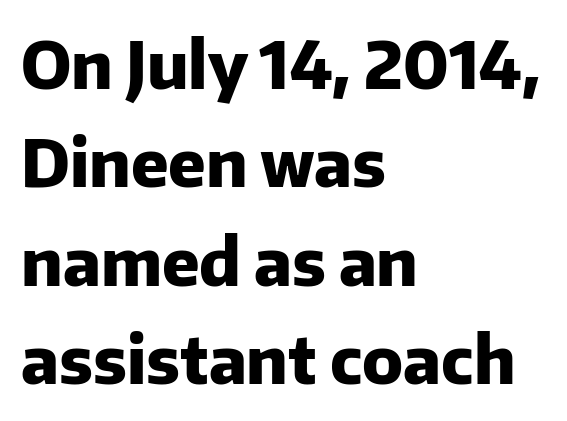
Q: Is the text bold? A: Yes.
Q: Is the text italic (slanted)? A: No, it is upright.
Q: Is the typeface a serif or a sans-serif typeface? A: Sans-serif.
Q: Is the text underlined? A: No.
Q: How is the paragraph aligned? A: Left-aligned.
Q: Is the spacing between letters normal or unusually wide? A: Normal.
Q: Is the spacing between lines tight, normal or loose? A: Normal.
Q: Width (condensed, normal, or wide)? A: Normal.
Q: Stroke contrast? A: Low.
Q: x-height? A: Medium.
Q: Monospaced? A: No.
